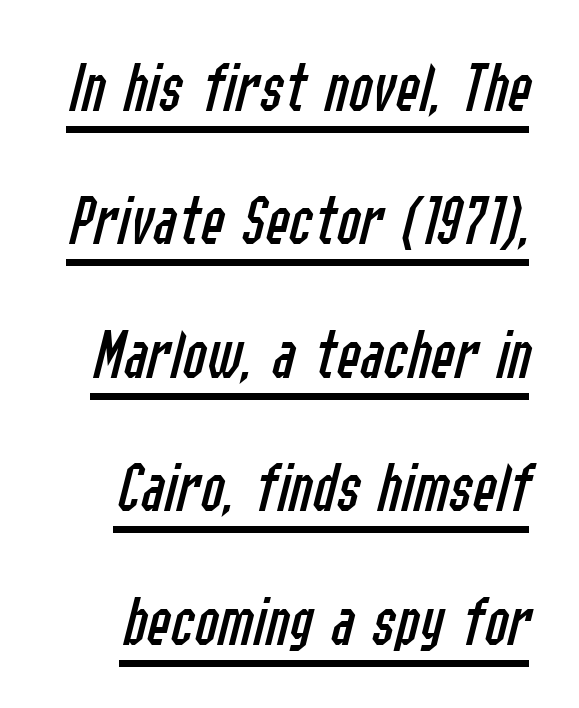
The image shows 71 px regular-weight, condensed type, italic (leaning right); set line spacing 1.88x, normal letter spacing, underlined; low stroke contrast and a medium x-height.
